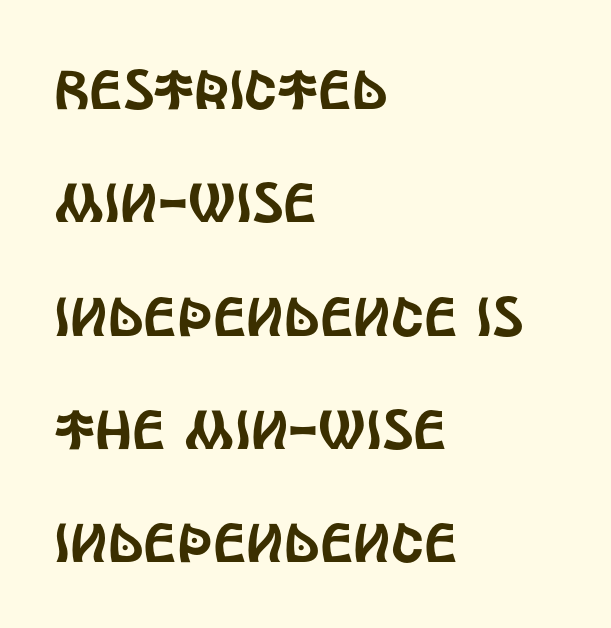
Leading is clearly above the norm, producing a sparse column. Descenders hang freely into open space. Spacing between characters is what you'd get straight out of the box. Typeset ragged right — the left edge is the straight one.
